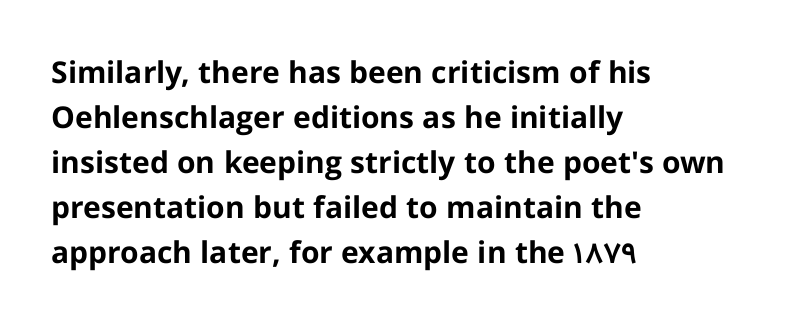
The image shows 30 px bold sans-serif type, upright; set left-aligned, normal line spacing (1.5x), normal letter spacing, not underlined; low stroke contrast and a medium x-height.
